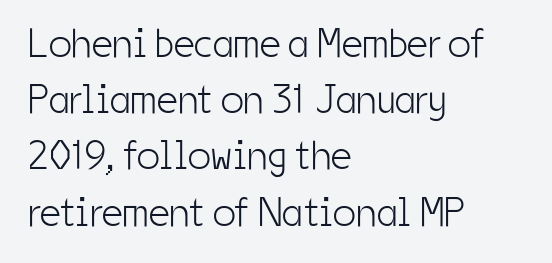
Q: Is the text bold? A: No.
Q: Is the text italic (slanted)? A: No, it is upright.
Q: Is the typeface a serif or a sans-serif typeface? A: Sans-serif.
Q: Is the text underlined? A: No.
Q: How is the paragraph aligned? A: Left-aligned.
Q: Is the spacing between letters normal or unusually wide? A: Normal.
Q: Is the spacing between lines tight, normal or loose? A: Normal.
Q: Width (condensed, normal, or wide)? A: Condensed.
Q: Stroke contrast? A: Low.
Q: x-height? A: Medium.
Q: Monospaced? A: No.
